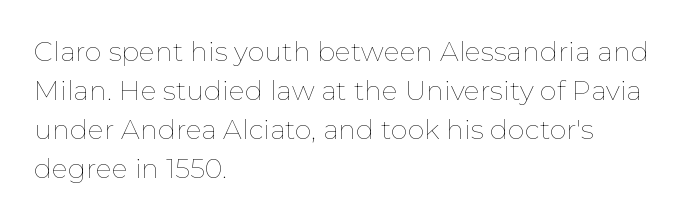
The image shows 27 px text type, upright; set left-aligned, normal line spacing (1.45x), normal letter spacing, not underlined.
